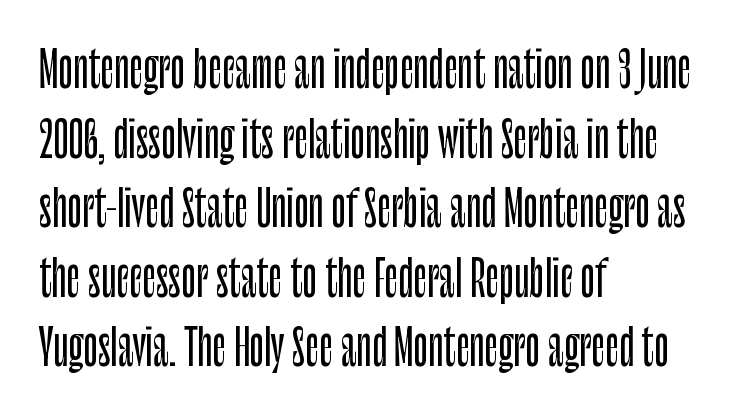
Q: Is the text italic (slanted)? A: No, it is upright.
Q: Is the typeface a serif or a sans-serif typeface? A: Sans-serif.
Q: Is the text underlined? A: No.
Q: How is the paragraph aligned? A: Left-aligned.
Q: Is the spacing between letters normal or unusually wide? A: Normal.
Q: Is the spacing between lines tight, normal or loose? A: Normal.
Q: Width (condensed, normal, or wide)? A: Condensed.
Q: Stroke contrast? A: Low.
Q: x-height? A: Large.
Q: Monospaced? A: No.
